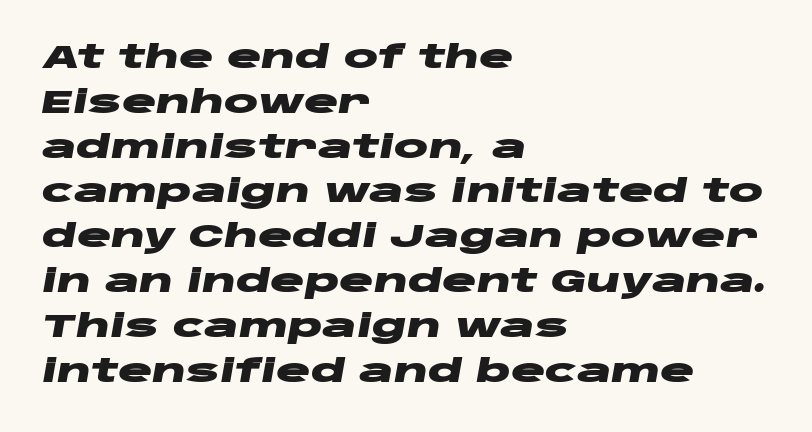
The image shows 32 px heavy, wide type, italic (leaning right); set left-aligned, normal line spacing (1.4x), normal letter spacing, not underlined; low stroke contrast and a large x-height.
